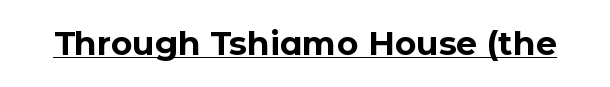
The image shows 33 px bold sans-serif type, upright; set normal letter spacing, underlined; low stroke contrast and a medium x-height.
